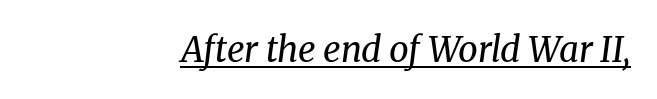
The image shows 35 px regular-weight serif type, italic (leaning right); set right-aligned, normal letter spacing, underlined; medium stroke contrast and a medium x-height.
